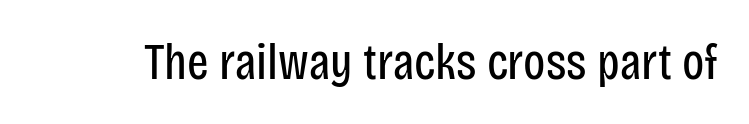
Q: Is the text bold? A: No.
Q: Is the text italic (slanted)? A: No, it is upright.
Q: Is the typeface a serif or a sans-serif typeface? A: Sans-serif.
Q: Is the text underlined? A: No.
Q: Is the spacing between letters normal or unusually wide? A: Normal.
Q: Width (condensed, normal, or wide)? A: Condensed.
Q: Stroke contrast? A: Low.
Q: x-height? A: Large.
Q: Monospaced? A: No.
